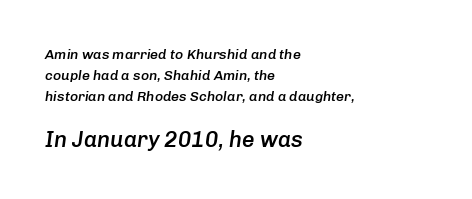
{"italic": "yes", "lean": "right", "slant_degrees": 8, "bold": "semi", "underline": "no", "align": "left", "line_spacing": "normal", "line_spacing_ratio": 1.51, "letter_spacing": "normal", "letter_spacing_em": 0.0, "larger_block": "second", "size_ratio": 1.57, "glyph_px": 22}
